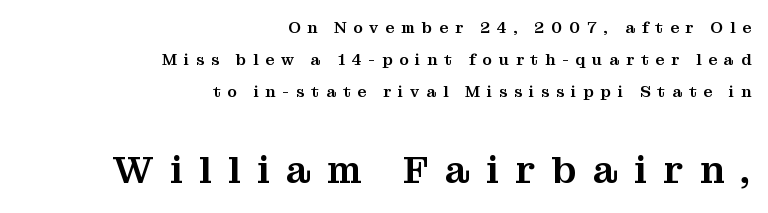
The image shows 39 px serif type, upright; set right-aligned, loose line spacing (2.0x), unusually wide letter spacing (+0.42 em), not underlined; the second (bottom) block is 2.44x larger; medium stroke contrast and a medium x-height.
